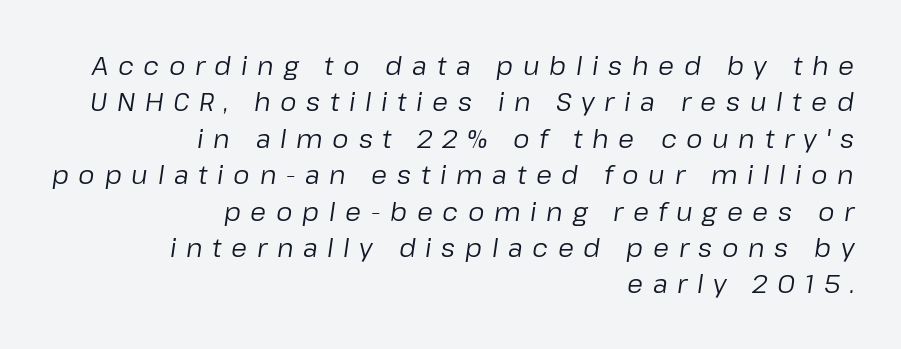
{"italic": "yes", "lean": "right", "slant_degrees": 8, "bold": "no", "underline": "no", "align": "right", "line_spacing": "normal", "line_spacing_ratio": 1.4, "letter_spacing": "wide", "letter_spacing_em": 0.37, "glyph_px": 26}
